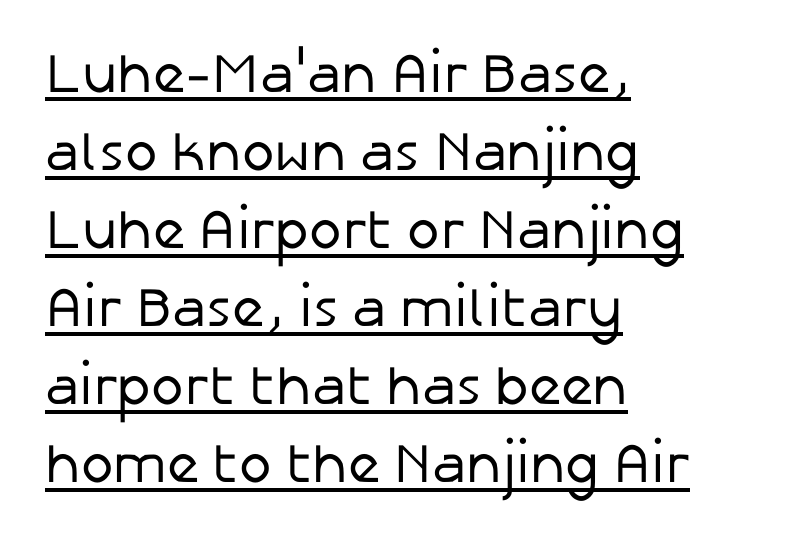
{"serif": "no", "italic": "no", "bold": "no", "weight": "regular", "width": "normal", "stroke_contrast": "low", "x_height": "medium", "monospaced": "no", "underline": "yes", "align": "left", "line_spacing": "normal", "line_spacing_ratio": 1.42, "letter_spacing": "normal", "letter_spacing_em": 0.0, "glyph_px": 55}
